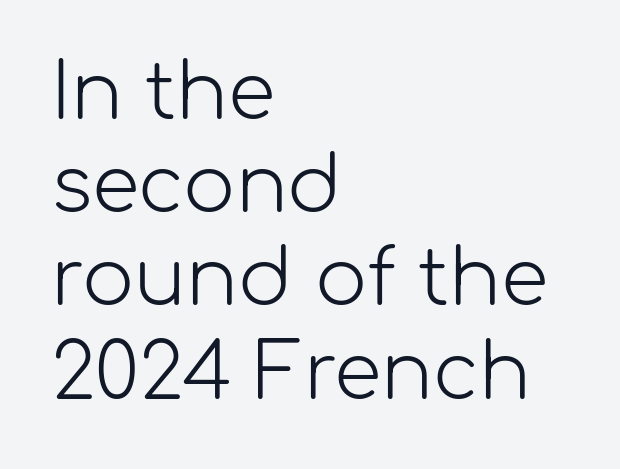
Q: Is the text bold? A: No.
Q: Is the text italic (slanted)? A: No, it is upright.
Q: Is the typeface a serif or a sans-serif typeface? A: Sans-serif.
Q: Is the text underlined? A: No.
Q: How is the paragraph aligned? A: Left-aligned.
Q: Is the spacing between letters normal or unusually wide? A: Normal.
Q: Width (condensed, normal, or wide)? A: Normal.
Q: Stroke contrast? A: Low.
Q: x-height? A: Medium.
Q: Monospaced? A: No.
